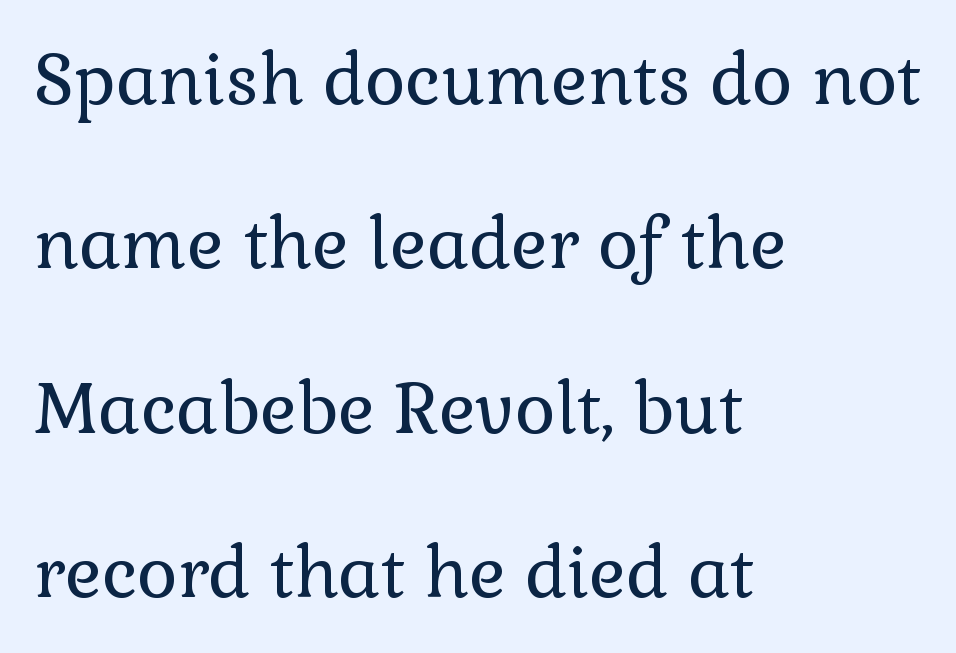
Is there much room between lines? Yes — plenty of vertical air separates them. Unlike italic type, these characters show no tilt at all. The compositor pushed each line to the left boundary. Each letter keeps its own natural width here, so spacing adapts to shape. Unlike a clean sans, this face finishes its strokes with serifs.
